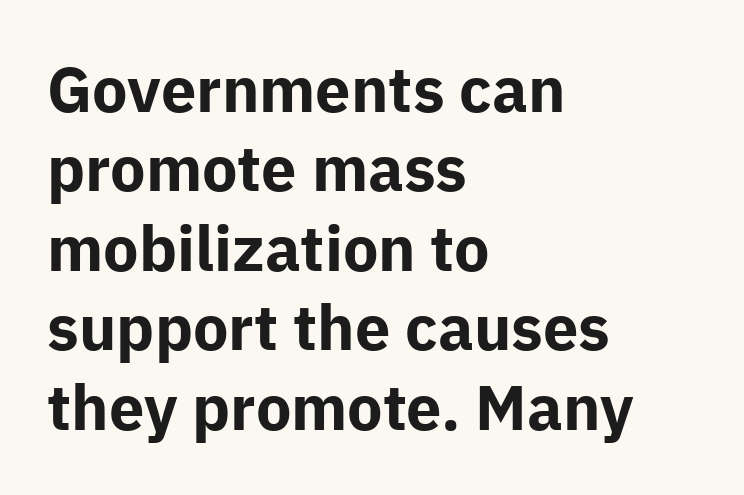
The zone under the glyphs is completely vacant. Nothing sits at the stroke ends, so this counts as sans-serif. Standard letterfit; no display-style spreading of the glyphs. Layout note: lines flush left. The letters stand straight up with perfectly vertical stems. Reading down the column, the eye jumps a familiar distance to each next line.
